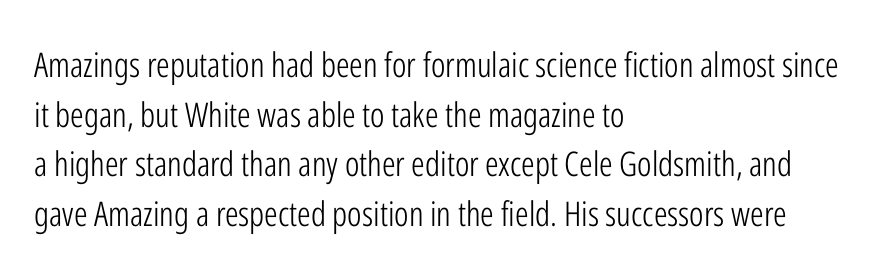
{"serif": "no", "italic": "no", "bold": "no", "weight": "light", "width": "condensed", "stroke_contrast": "low", "x_height": "medium", "monospaced": "no", "underline": "no", "align": "left", "line_spacing": "normal", "line_spacing_ratio": 1.46, "letter_spacing": "normal", "letter_spacing_em": 0.0, "glyph_px": 34}
